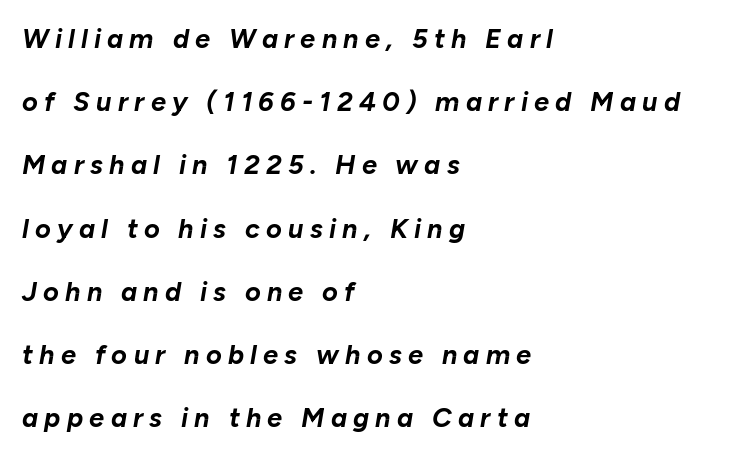
Q: Is the text bold? A: Yes.
Q: Is the text italic (slanted)? A: Yes, it leans right by about 10 degrees.
Q: Is the text underlined? A: No.
Q: How is the paragraph aligned? A: Left-aligned.
Q: Is the spacing between letters normal or unusually wide? A: Unusually wide.
Q: Is the spacing between lines tight, normal or loose? A: Loose.
